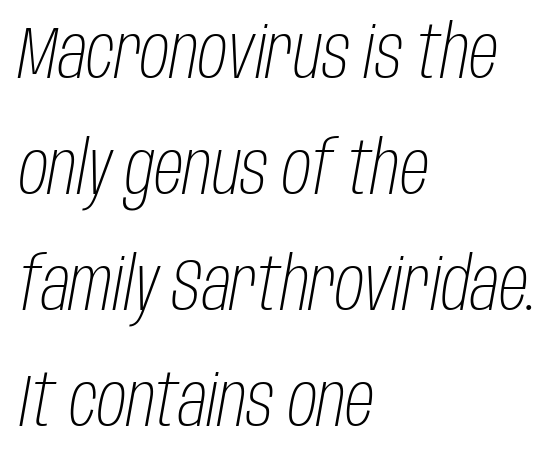
{"italic": "yes", "lean": "right", "slant_degrees": 10, "bold": "no", "weight": "light", "width": "condensed", "stroke_contrast": "low", "x_height": "large", "monospaced": "no", "underline": "no", "align": "left", "line_spacing": "normal", "line_spacing_ratio": 1.59, "letter_spacing": "normal", "letter_spacing_em": 0.0, "glyph_px": 73}
